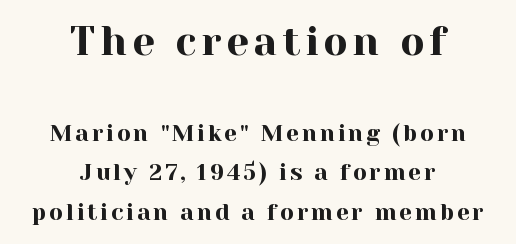
Q: Is the text italic (slanted)? A: No, it is upright.
Q: Is the typeface a serif or a sans-serif typeface? A: Serif.
Q: Is the text underlined? A: No.
Q: How is the paragraph aligned? A: Centered.
Q: Which block of text is set in a larger size, the first (top) or the second (bottom)? A: The first (top) one.
Q: Width (condensed, normal, or wide)? A: Normal.
Q: x-height? A: Medium.
Q: Monospaced? A: No.
